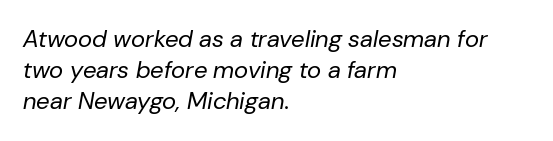
Students, note that the glyphs here touch the page at normal intervals. These lines sit exactly where default settings would place them. Emphasis-style slanted type is in use. The characters are drawn with everyday or finer stroke widths. Caption: multi-line text, flush left, ragged right. The zone under the glyphs is completely vacant.
